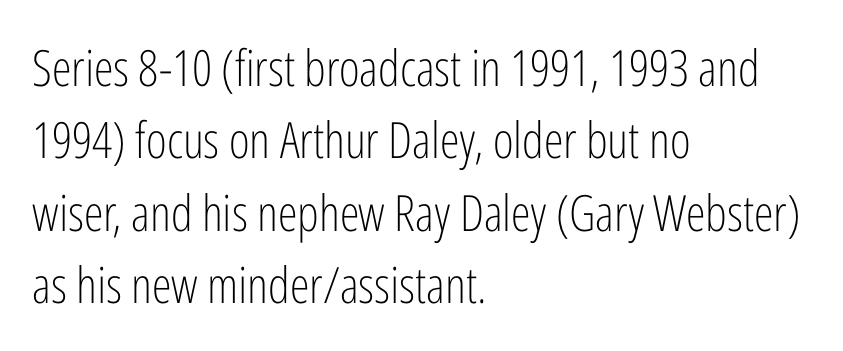
{"serif": "no", "italic": "no", "bold": "no", "weight": "light", "width": "condensed", "stroke_contrast": "low", "x_height": "medium", "monospaced": "no", "underline": "no", "align": "left", "line_spacing": "normal", "line_spacing_ratio": 1.45, "letter_spacing": "normal", "letter_spacing_em": 0.0, "glyph_px": 50}
